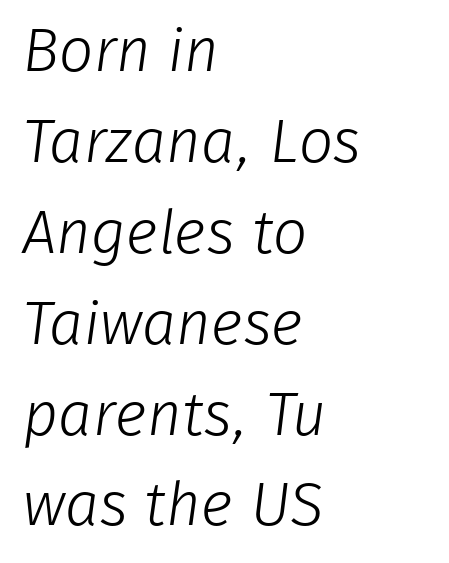
The image shows 61 px light sans-serif type; set left-aligned, normal line spacing (1.49x), normal letter spacing, not underlined; low stroke contrast and a medium x-height.
